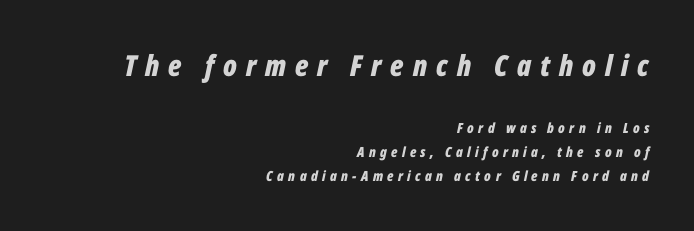
Q: Is the text bold? A: Yes.
Q: Is the text italic (slanted)? A: Yes, it leans right by about 12 degrees.
Q: Is the text underlined? A: No.
Q: How is the paragraph aligned? A: Right-aligned.
Q: Is the spacing between letters normal or unusually wide? A: Unusually wide.
Q: Which block of text is set in a larger size, the first (top) or the second (bottom)? A: The first (top) one.
Q: Width (condensed, normal, or wide)? A: Condensed.
Q: Stroke contrast? A: Low.
Q: x-height? A: Medium.
Q: Monospaced? A: No.
